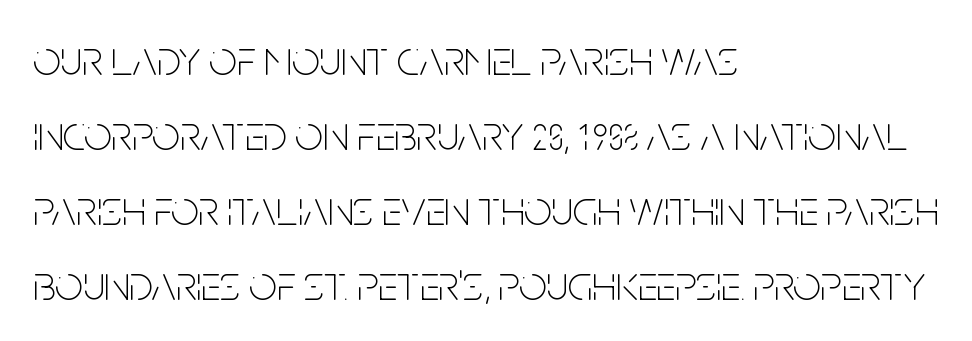
{"serif": "no", "italic": "no", "bold": "no", "weight": "thin", "width": "condensed", "stroke_contrast": "low", "x_height": "large", "monospaced": "no", "underline": "no", "align": "left", "line_spacing": "normal", "line_spacing_ratio": 1.53, "letter_spacing": "normal", "letter_spacing_em": 0.0, "glyph_px": 49}
